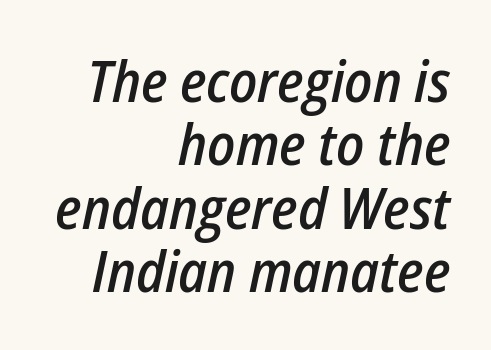
{"italic": "yes", "lean": "right", "slant_degrees": 12, "bold": "semi", "weight": "semibold", "width": "condensed", "stroke_contrast": "low", "x_height": "medium", "monospaced": "no", "underline": "no", "align": "right", "line_spacing": "tight", "line_spacing_ratio": 1.11, "letter_spacing": "normal", "letter_spacing_em": 0.0, "glyph_px": 57}
